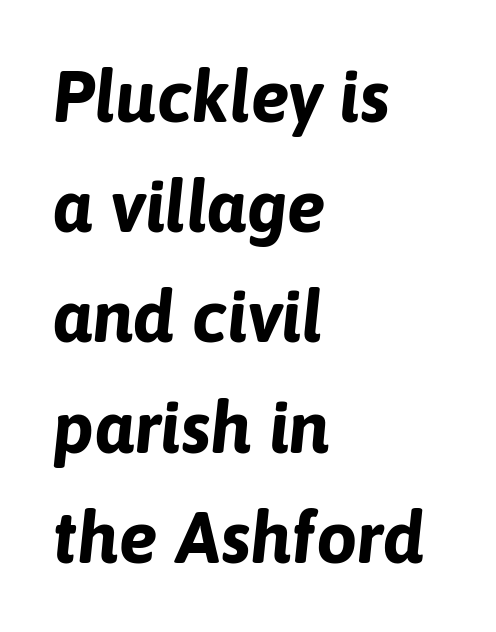
Q: Is the text bold? A: Yes.
Q: Is the text italic (slanted)? A: Yes, it leans right by about 6 degrees.
Q: Is the text underlined? A: No.
Q: How is the paragraph aligned? A: Left-aligned.
Q: Is the spacing between letters normal or unusually wide? A: Normal.
Q: Is the spacing between lines tight, normal or loose? A: Normal.
Q: Width (condensed, normal, or wide)? A: Normal.
Q: Stroke contrast? A: Low.
Q: x-height? A: Medium.
Q: Monospaced? A: No.
